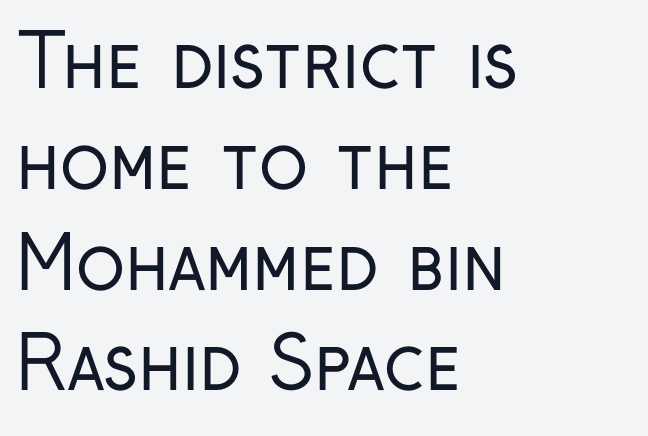
{"serif": "no", "italic": "no", "bold": "no", "weight": "regular", "width": "condensed", "stroke_contrast": "low", "x_height": "medium", "monospaced": "no", "underline": "no", "align": "left", "line_spacing": "normal", "line_spacing_ratio": 1.4, "letter_spacing": "normal", "letter_spacing_em": 0.0, "glyph_px": 72}
